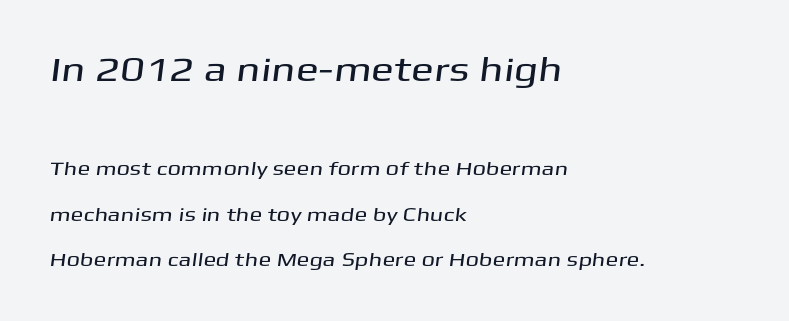
Glyph-to-glyph distance matches everyday printed text. The typesetter chose a ragged-right arrangement here. The leading is generous, giving the passage an open texture. In terms of letterform style, serifs are entirely absent. Clear beneath every line of the passage.
